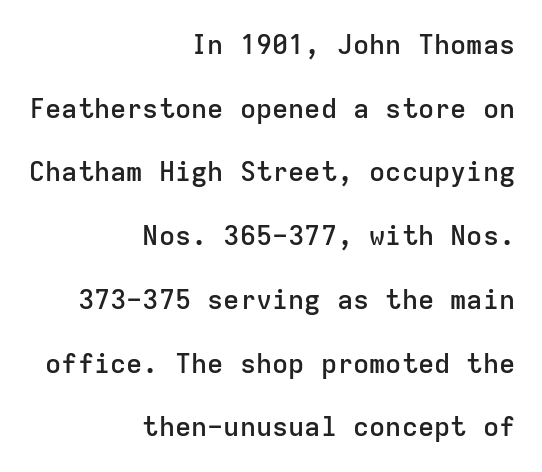
The image shows 27 px text type, upright; set right-aligned, loose line spacing (2.36x), normal letter spacing, not underlined.
